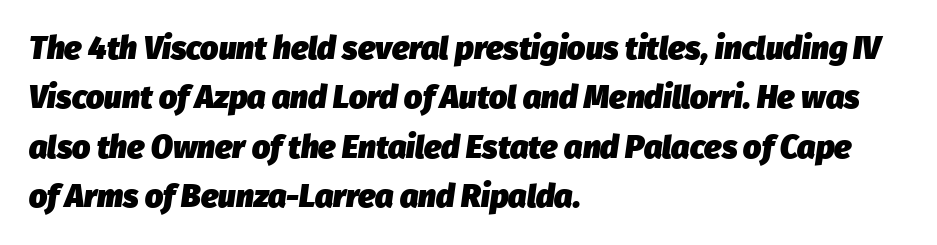
The image shows 32 px heavy type, italic (leaning right); set left-aligned, normal line spacing (1.54x), normal letter spacing, not underlined; low stroke contrast and a medium x-height.
